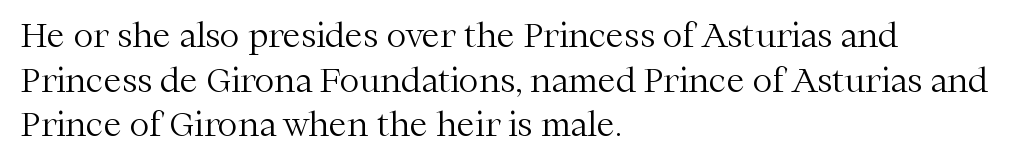
{"serif": "yes", "italic": "no", "bold": "no", "weight": "light", "width": "normal", "stroke_contrast": "medium", "x_height": "medium", "monospaced": "no", "underline": "no", "align": "left", "line_spacing": "normal", "line_spacing_ratio": 1.35, "letter_spacing": "normal", "letter_spacing_em": 0.0, "glyph_px": 33}
